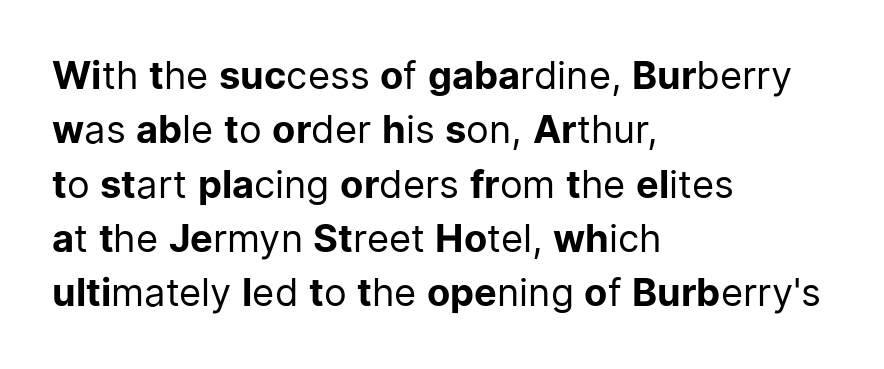
The image shows 38 px regular-weight sans-serif type, upright; set left-aligned, normal line spacing (1.43x), normal letter spacing, not underlined; low stroke contrast and a medium x-height.
